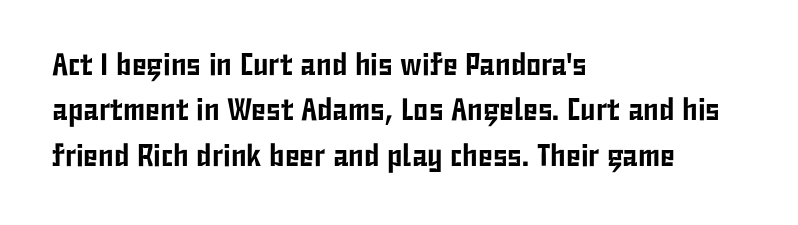
The image shows 31 px condensed sans-serif type, upright; set left-aligned, normal line spacing (1.46x), normal letter spacing, not underlined; low stroke contrast and a medium x-height.
